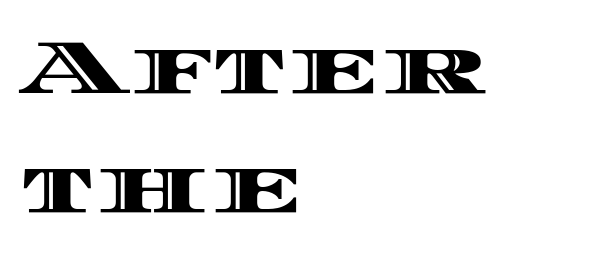
Honestly, there is no underline to notice here at all. The face used here is rendered with its standard letterfit. Vertical spacing — default. A typesetter would call this proportional, since set widths differ per character. A student would call this left alignment; a typographer would say flush left, rag right. Is there any slant? The stems are plumb.
